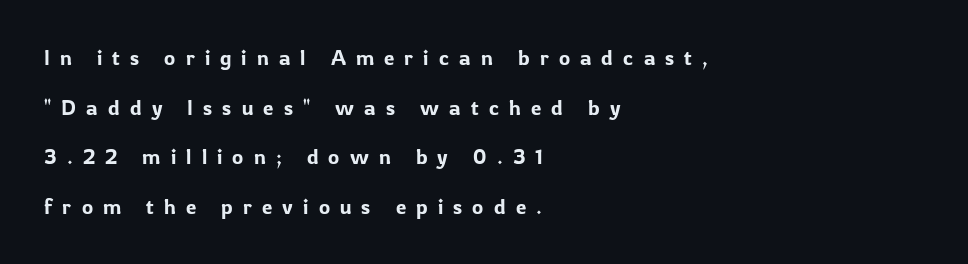
Letter spacing: wide. The setting favours the left margin, as ordinary paragraphs usually do. Type without underlining. Posture: upright roman.
